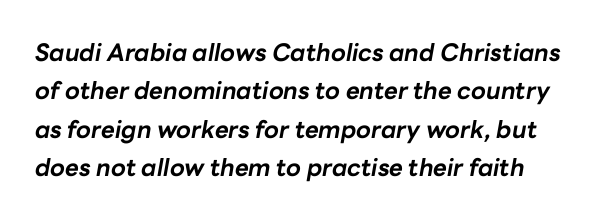
{"italic": "yes", "lean": "right", "slant_degrees": 10, "bold": "yes", "underline": "no", "line_spacing": "normal", "line_spacing_ratio": 1.6, "letter_spacing": "normal", "letter_spacing_em": 0.0, "glyph_px": 24}
